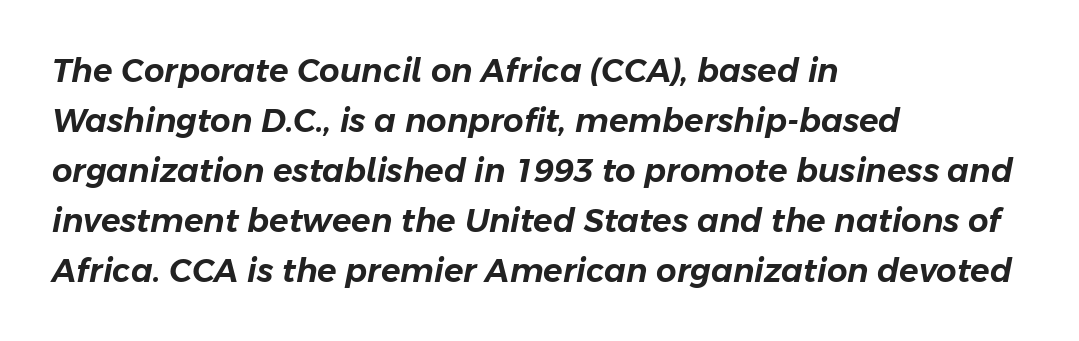
The image shows 32 px text type, italic (leaning right); set left-aligned, normal line spacing (1.56x), normal letter spacing, not underlined; low stroke contrast and a medium x-height.
